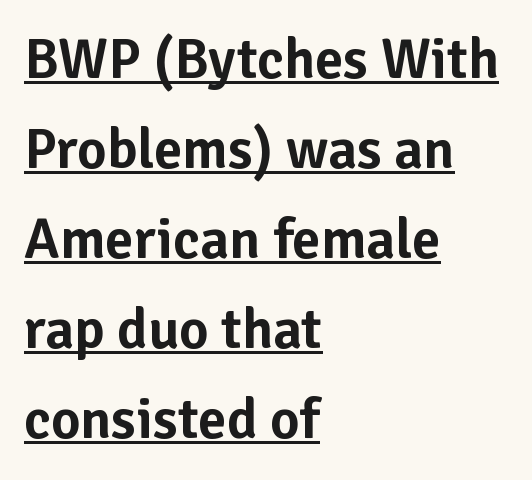
Q: Is the text italic (slanted)? A: No, it is upright.
Q: Is the typeface a serif or a sans-serif typeface? A: Sans-serif.
Q: Is the text underlined? A: Yes.
Q: How is the paragraph aligned? A: Left-aligned.
Q: Is the spacing between letters normal or unusually wide? A: Normal.
Q: Is the spacing between lines tight, normal or loose? A: Normal.
Q: Width (condensed, normal, or wide)? A: Normal.
Q: Stroke contrast? A: Low.
Q: x-height? A: Medium.
Q: Monospaced? A: No.
